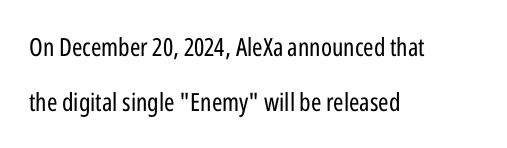
{"italic": "no", "bold": "no", "underline": "no", "align": "left", "line_spacing": "loose", "line_spacing_ratio": 2.19, "letter_spacing": "normal", "letter_spacing_em": 0.0, "glyph_px": 25}
